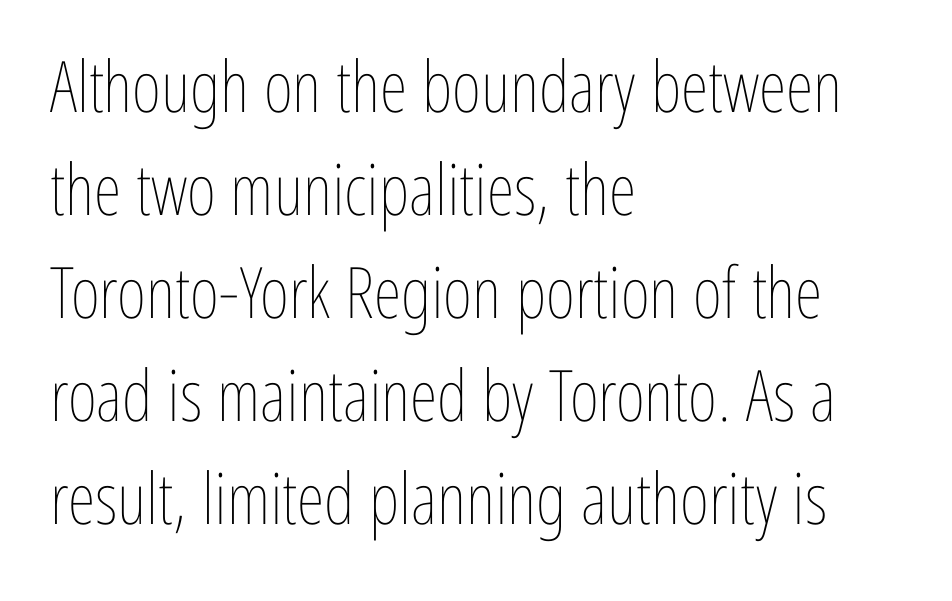
The image shows 71 px thin, condensed type, upright; set left-aligned, normal line spacing (1.45x), normal letter spacing, not underlined; low stroke contrast and a medium x-height.
